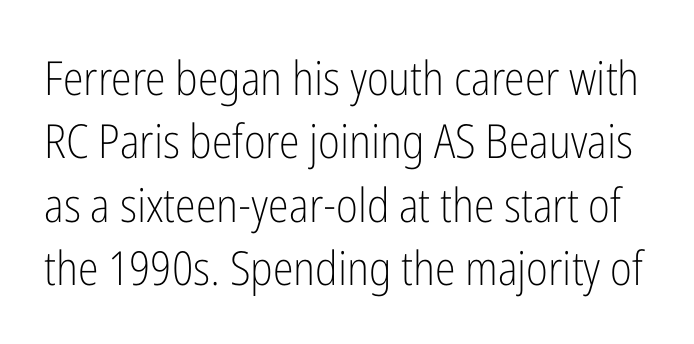
Do the characters align in a grid? No, the font is proportional. A roman cut, with each character standing at attention. The block of text has a typical density, with ordinary space between rows. The foot of each line stays bare and open. The typeface chosen for these lines omits serifs. Between one letter and the next there's only the usual sliver of space.
